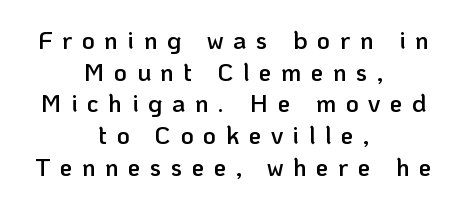
Q: Is the text bold? A: Semi-bold.
Q: Is the text italic (slanted)? A: No, it is upright.
Q: Is the text underlined? A: No.
Q: How is the paragraph aligned? A: Centered.
Q: Is the spacing between letters normal or unusually wide? A: Unusually wide.
Q: Is the spacing between lines tight, normal or loose? A: Normal.
